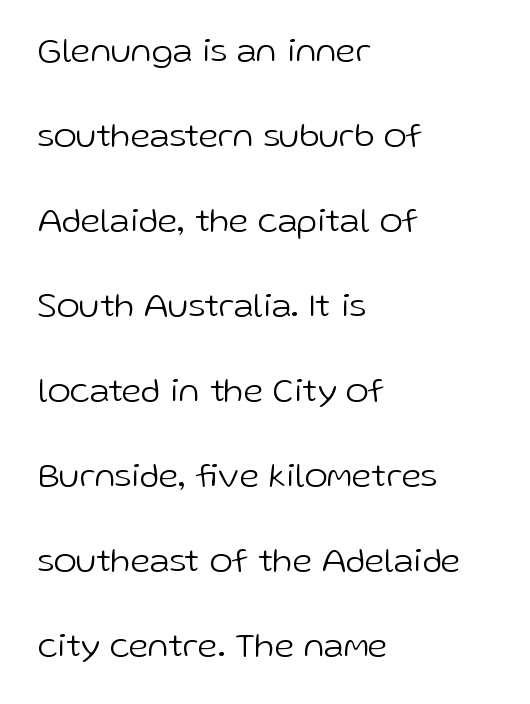
{"serif": "no", "italic": "no", "bold": "no", "weight": "light", "width": "normal", "stroke_contrast": "low", "x_height": "medium", "monospaced": "no", "underline": "no", "align": "left", "line_spacing": "loose", "line_spacing_ratio": 2.43, "letter_spacing": "normal", "letter_spacing_em": 0.0, "glyph_px": 35}
